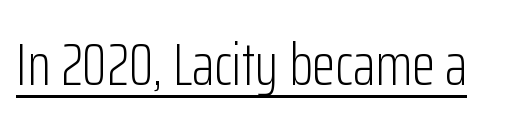
Q: Is the text bold? A: No.
Q: Is the text italic (slanted)? A: No, it is upright.
Q: Is the typeface a serif or a sans-serif typeface? A: Sans-serif.
Q: Is the text underlined? A: Yes.
Q: Is the spacing between letters normal or unusually wide? A: Normal.
Q: Width (condensed, normal, or wide)? A: Condensed.
Q: Stroke contrast? A: Low.
Q: x-height? A: Medium.
Q: Monospaced? A: No.
